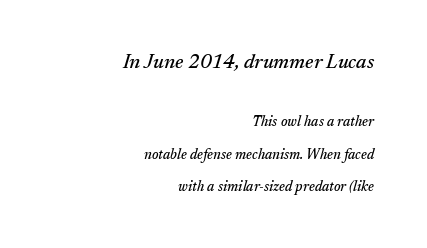
The image shows 20 px text type, italic (leaning right); set right-aligned, loose line spacing (2.31x), normal letter spacing, not underlined; the first (top) block is 1.43x larger.
